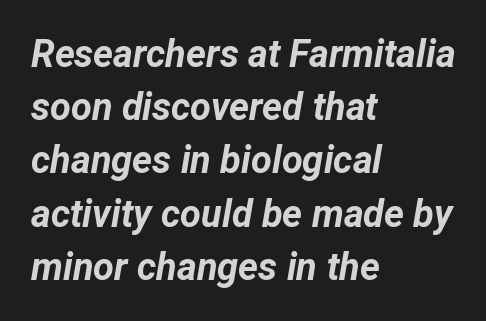
The image shows 38 px bold type, italic (leaning right); set left-aligned, normal line spacing (1.4x), normal letter spacing, not underlined; low stroke contrast and a medium x-height.
